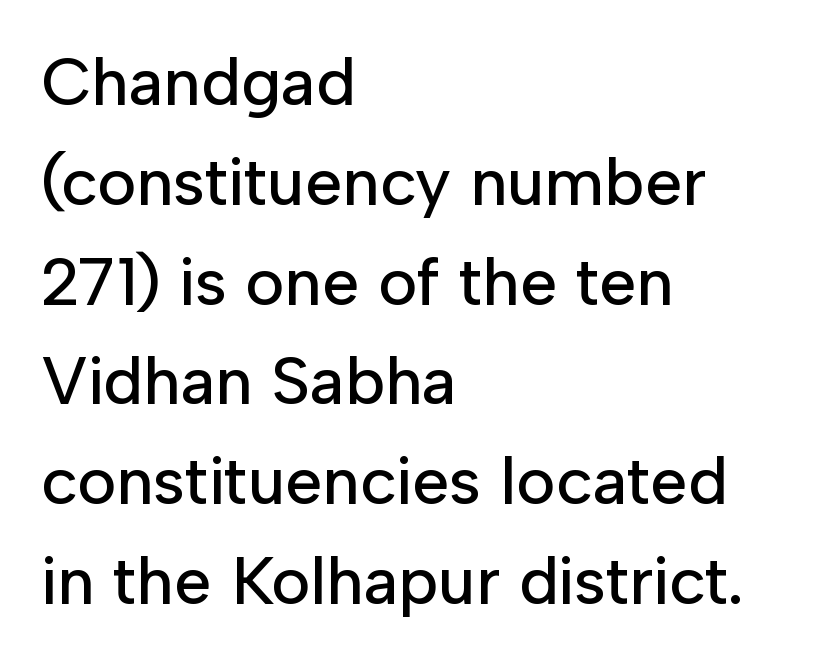
{"serif": "no", "italic": "no", "width": "normal", "stroke_contrast": "low", "x_height": "medium", "monospaced": "no", "underline": "no", "align": "left", "line_spacing": "normal", "line_spacing_ratio": 1.49, "letter_spacing": "normal", "letter_spacing_em": 0.0, "glyph_px": 67}
